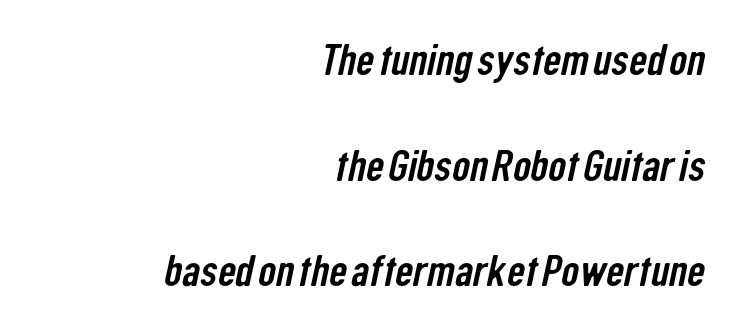
{"serif": "no", "width": "condensed", "stroke_contrast": "low", "x_height": "medium", "monospaced": "no", "underline": "no", "align": "right", "line_spacing": "loose", "line_spacing_ratio": 2.4, "letter_spacing": "normal", "letter_spacing_em": 0.0, "glyph_px": 44}
